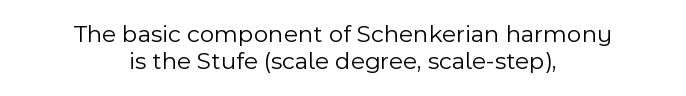
{"italic": "no", "bold": "no", "underline": "no", "align": "center", "line_spacing": "tight", "line_spacing_ratio": 1.08, "letter_spacing": "normal", "letter_spacing_em": 0.0, "glyph_px": 25}
